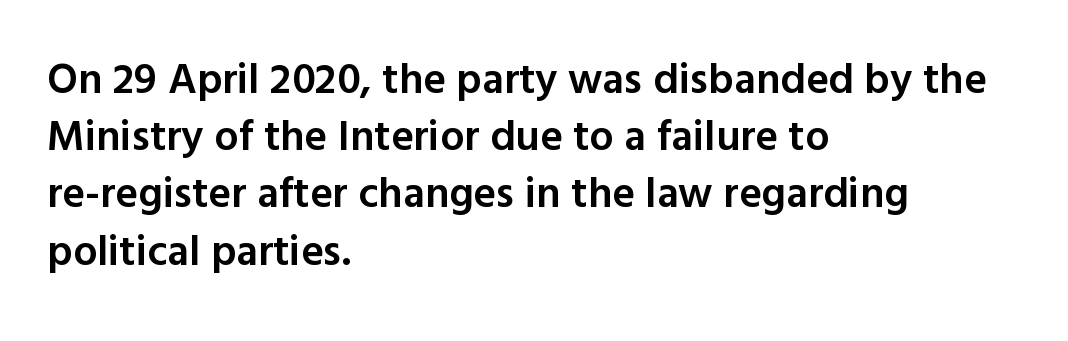
Proportional: the letters do not fall into vertical columns. I'd call this a sans setting — the letters go barefoot. Any mark beneath the type? The region is blank. Unlike italic type, these characters show no tilt at all. The designer left line spacing at the default. What stands out about the letter spacing? Nothing — it is the standard amount.
